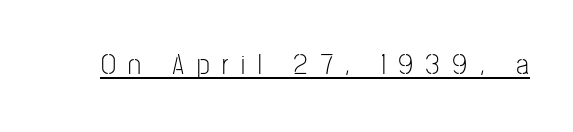
The image shows 29 px light, condensed sans-serif type, upright; set unusually wide letter spacing (+0.43 em), underlined; low stroke contrast and a medium x-height.
